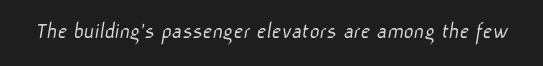
Q: Is the text bold? A: No.
Q: Is the text underlined? A: No.
Q: Is the spacing between letters normal or unusually wide? A: Normal.
